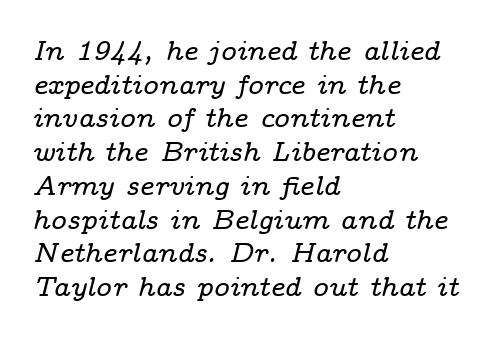
Q: Is the text italic (slanted)? A: Yes, it leans right by about 14 degrees.
Q: Is the text underlined? A: No.
Q: How is the paragraph aligned? A: Left-aligned.
Q: Is the spacing between letters normal or unusually wide? A: Normal.
Q: Is the spacing between lines tight, normal or loose? A: Normal.
